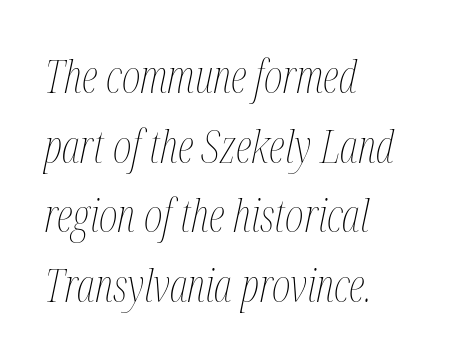
Letters have the restrained weight of plain body copy at most. The passage shown is not underscored anywhere. The font's italic variant was chosen for this text. Typeset ragged right — the left edge is the straight one. Characters follow at the spacing the type designer built in. Spacing verdict: proportional, widths tailored to each character.
